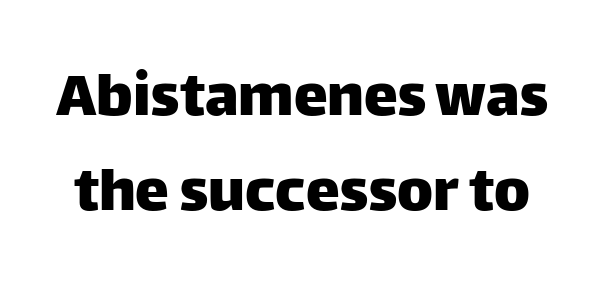
{"serif": "no", "italic": "no", "width": "normal", "stroke_contrast": "low", "x_height": "large", "monospaced": "no", "underline": "no", "line_spacing": "normal", "line_spacing_ratio": 1.39, "letter_spacing": "normal", "letter_spacing_em": 0.0, "glyph_px": 68}
